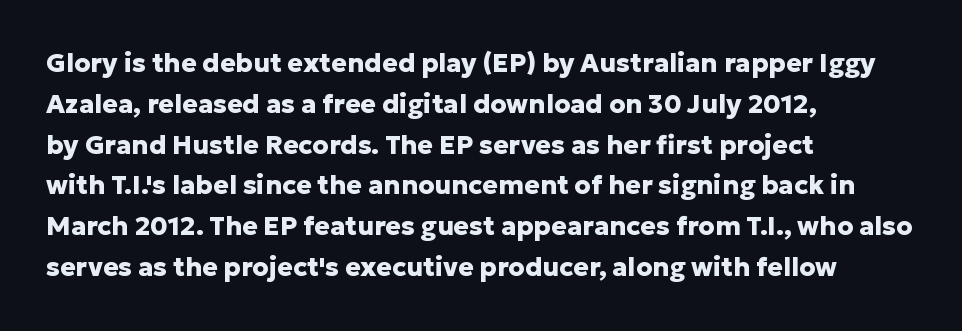
{"italic": "no", "bold": "yes", "underline": "no", "align": "left", "line_spacing": "normal", "line_spacing_ratio": 1.57, "letter_spacing": "normal", "letter_spacing_em": 0.0, "glyph_px": 26}
